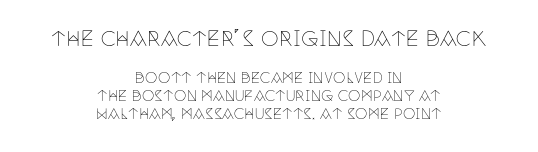
The axis of the letterforms is exactly vertical. No extra ink here — the face is not bold. Each new line begins a customary step beneath the previous one. Caption: multi-line text, centered on the measure.
